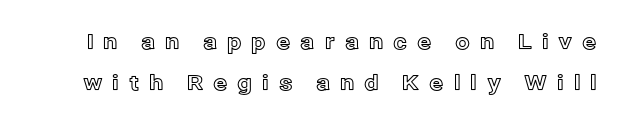
Does the leading feel generous? Absolutely, it's lavish. Posture: vertical. The rendering inserts visible extra space after every character. Underline: absent.
